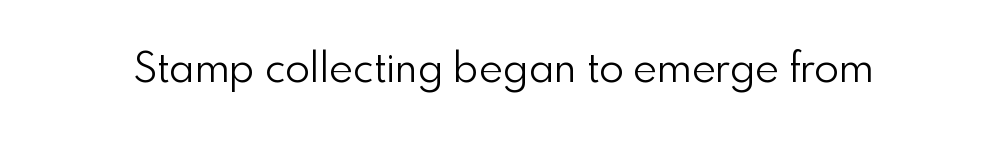
The gaps between neighbouring characters are ordinary and unremarkable. Ascenders rise straight up at ninety degrees. Proportional: the letters do not fall into vertical columns. Regarding serifs, this sample does without them. Has an underline been added? It has not. Stems and bowls with no extra thickness — not bold.
